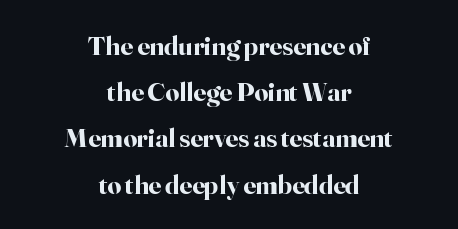
The image shows 27 px bold type, upright; set centered, line spacing 1.71x, normal letter spacing, not underlined.
